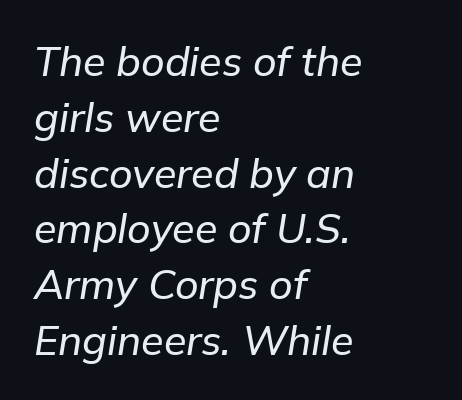
Compared with ordinary roman type, these characters are visibly tilted. The words here are not underlined. What's the leading like? Ordinary, nothing unusual. Spacing verdict: proportional, widths tailored to each character. This sample is left-justified, so line endings fall wherever the words run out.
